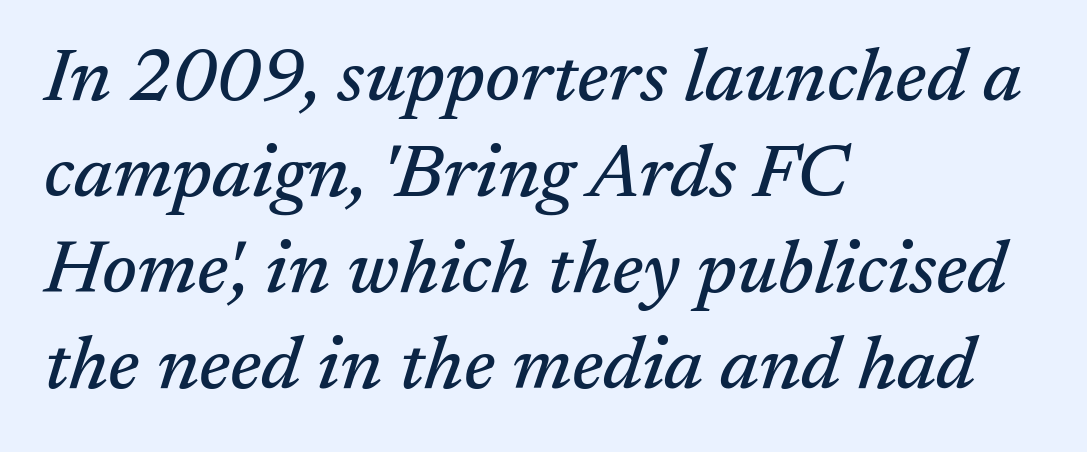
Notice how the passage keeps a crisp vertical edge on the left only. This sample keeps an unexceptional amount of space between lines. The face used here is seriffed, in the tradition of book romans. You could call the tracking neutral — neither tight nor loose. Looking at the ascenders, they clearly lean.
